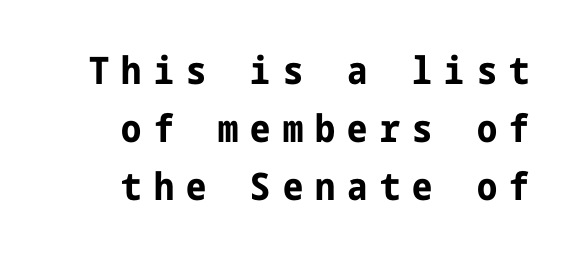
{"serif": "no", "italic": "no", "bold": "yes", "weight": "bold", "width": "condensed", "stroke_contrast": "low", "x_height": "medium", "underline": "no", "align": "right", "line_spacing": "normal", "line_spacing_ratio": 1.52, "letter_spacing": "wide", "letter_spacing_em": 0.32, "glyph_px": 38}
